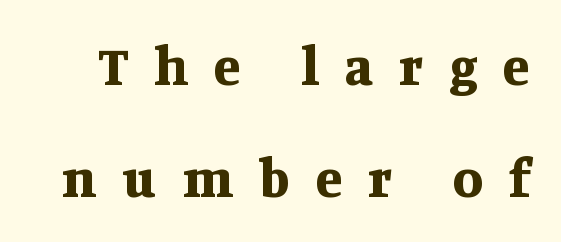
{"serif": "yes", "italic": "no", "bold": "yes", "weight": "bold", "width": "normal", "stroke_contrast": "medium", "x_height": "large", "monospaced": "no", "underline": "no", "line_spacing": "loose", "line_spacing_ratio": 2.04, "letter_spacing": "wide", "letter_spacing_em": 0.47, "glyph_px": 55}
